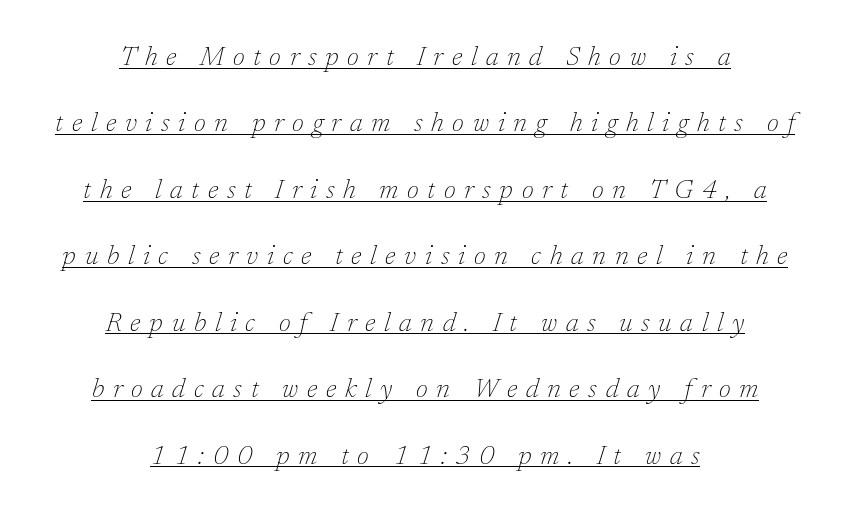
The weight would be labelled regular, book, light, or lighter still. The tracking jumps out immediately: characters are airy and widely separated. Which margin do the lines hug? Neither — every line sits in the middle. You can see a thin bar hugging the bottom of the glyphs. Is there much room between lines? Yes — plenty of vertical air separates them.
